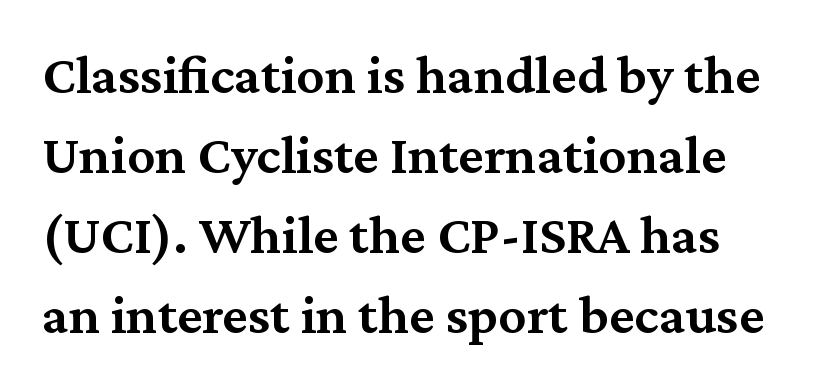
Spacing between characters is what you'd get straight out of the box. This sample has the flowing, uneven cadence of proportional lettering. The lettering holds an erect, upright posture throughout. The area under the type is left untouched. The glyphs have the mass of a demibold cut, below bold. Classification — serif.
